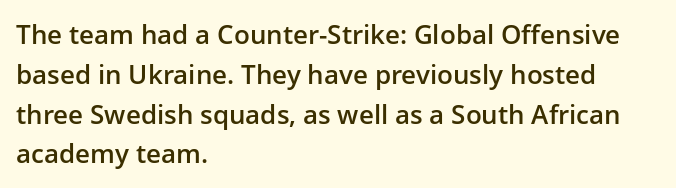
{"italic": "no", "bold": "semi", "underline": "no", "align": "left", "line_spacing": "normal", "line_spacing_ratio": 1.53, "letter_spacing": "normal", "letter_spacing_em": 0.0, "glyph_px": 26}
